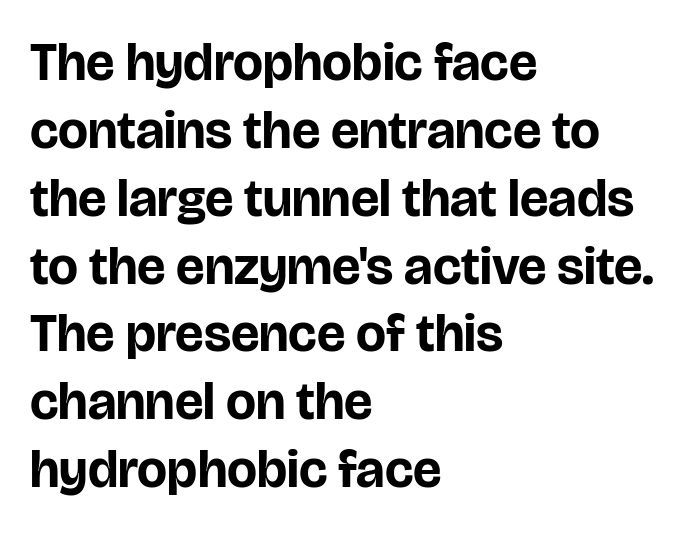
Leftover space on each line is placed entirely after the last word. Words appear dense and cohesive because spacing is normal. The lettering stays uniformly vertical, giving the passage a roman look. This sample keeps an unexceptional amount of space between lines.
